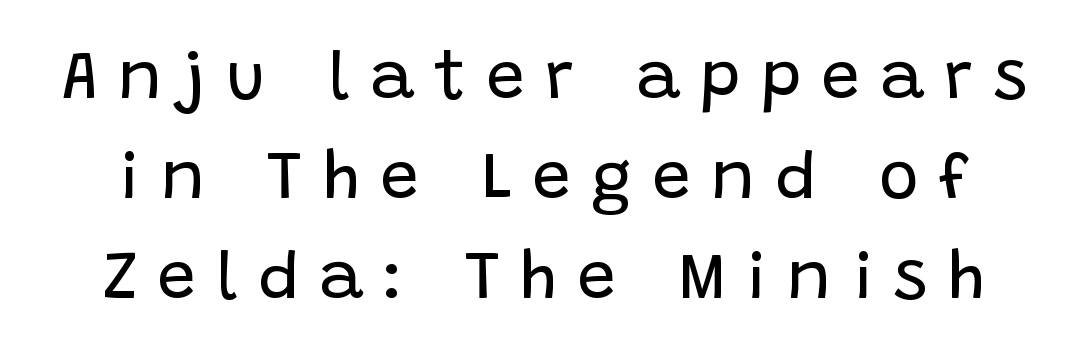
The image shows 67 px regular-weight sans-serif type, upright; set normal line spacing (1.49x), unusually wide letter spacing (+0.31 em), not underlined; low stroke contrast and a large x-height.
